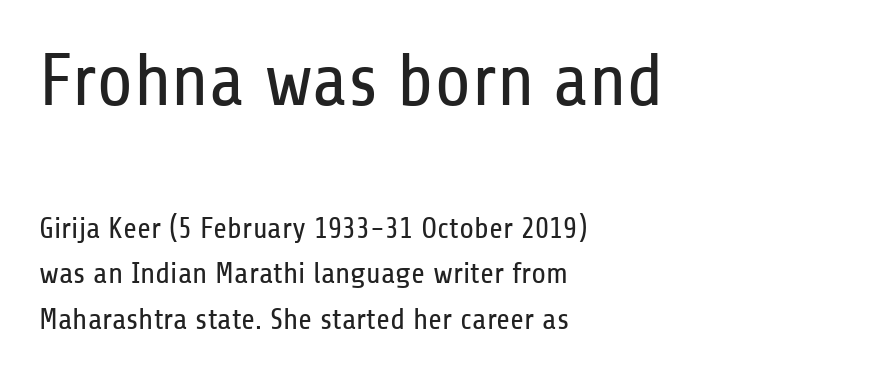
The image shows 74 px regular-weight, condensed sans-serif type, upright; set left-aligned, normal line spacing (1.52x), normal letter spacing, not underlined; the first (top) block is 2.47x larger; low stroke contrast and a medium x-height.
